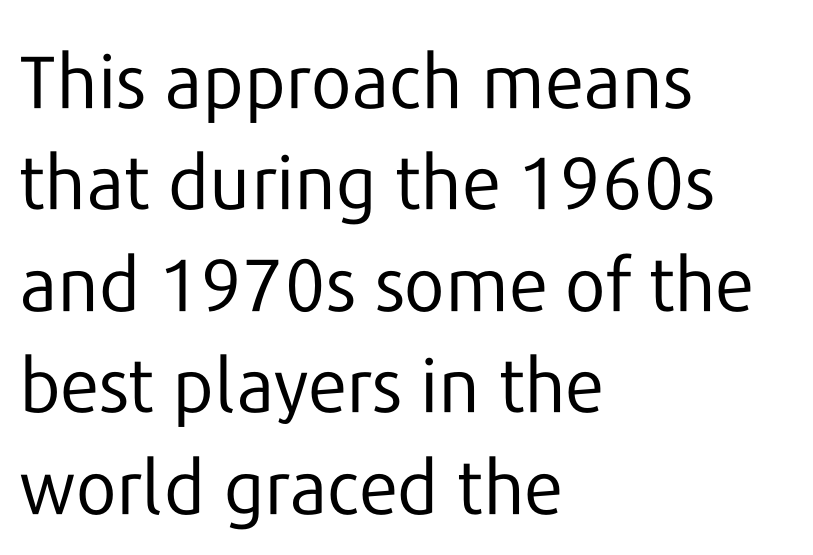
{"serif": "no", "italic": "no", "bold": "no", "weight": "regular", "width": "normal", "stroke_contrast": "low", "x_height": "medium", "monospaced": "no", "underline": "no", "align": "left", "line_spacing": "normal", "line_spacing_ratio": 1.37, "letter_spacing": "normal", "letter_spacing_em": 0.0, "glyph_px": 74}
